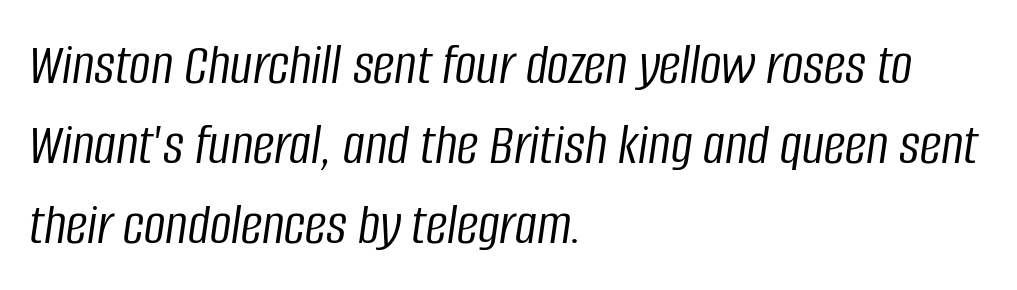
{"italic": "yes", "lean": "right", "slant_degrees": 8, "bold": "no", "weight": "light", "width": "condensed", "stroke_contrast": "low", "x_height": "large", "monospaced": "no", "underline": "no", "align": "left", "line_spacing": "normal", "line_spacing_ratio": 1.33, "letter_spacing": "normal", "letter_spacing_em": 0.0, "glyph_px": 60}
